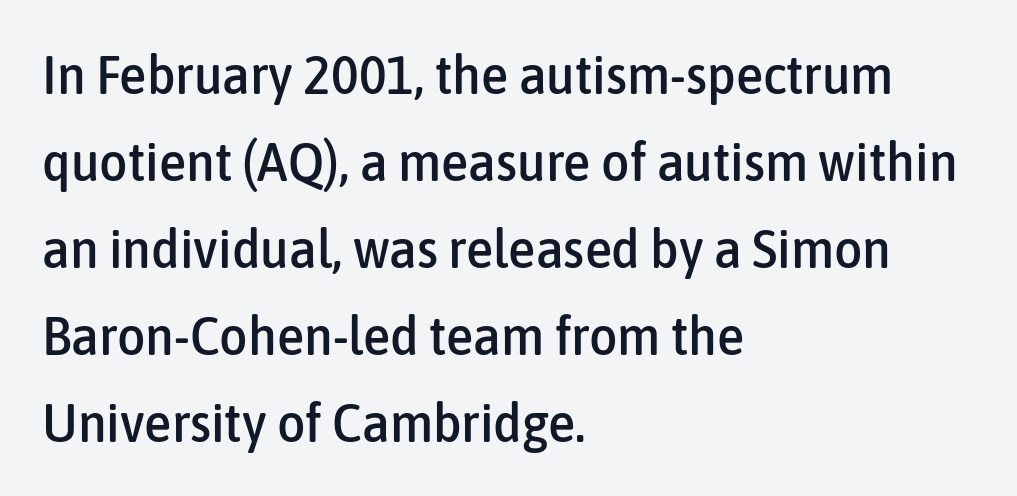
{"serif": "no", "italic": "no", "width": "condensed", "stroke_contrast": "low", "x_height": "medium", "monospaced": "no", "underline": "no", "align": "left", "line_spacing": "normal", "line_spacing_ratio": 1.58, "letter_spacing": "normal", "letter_spacing_em": 0.0, "glyph_px": 55}
